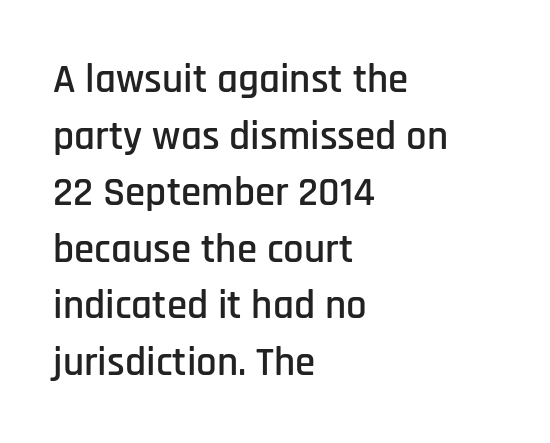
Q: Is the text italic (slanted)? A: No, it is upright.
Q: Is the typeface a serif or a sans-serif typeface? A: Sans-serif.
Q: Is the text underlined? A: No.
Q: How is the paragraph aligned? A: Left-aligned.
Q: Is the spacing between letters normal or unusually wide? A: Normal.
Q: Is the spacing between lines tight, normal or loose? A: Normal.
Q: Width (condensed, normal, or wide)? A: Condensed.
Q: Stroke contrast? A: Low.
Q: x-height? A: Large.
Q: Monospaced? A: No.
